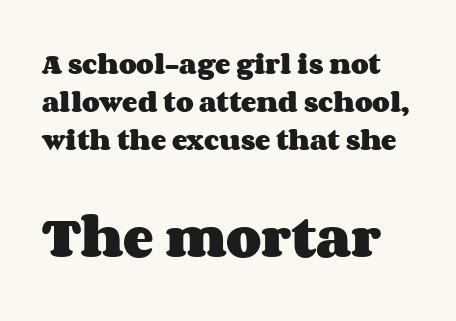
{"italic": "no", "bold": "yes", "weight": "heavy", "width": "wide", "stroke_contrast": "medium", "x_height": "large", "monospaced": "no", "underline": "no", "line_spacing": "normal", "line_spacing_ratio": 1.65, "letter_spacing": "normal", "letter_spacing_em": 0.0, "larger_block": "second", "size_ratio": 2.0, "glyph_px": 46}
